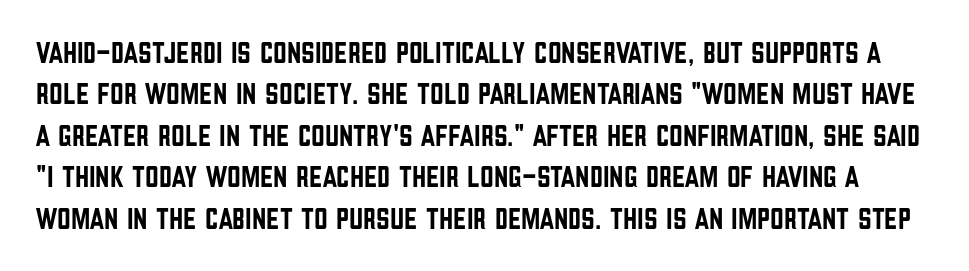
{"serif": "no", "italic": "no", "width": "condensed", "stroke_contrast": "low", "x_height": "large", "monospaced": "no", "underline": "no", "line_spacing": "normal", "line_spacing_ratio": 1.38, "letter_spacing": "normal", "letter_spacing_em": 0.0, "glyph_px": 30}
